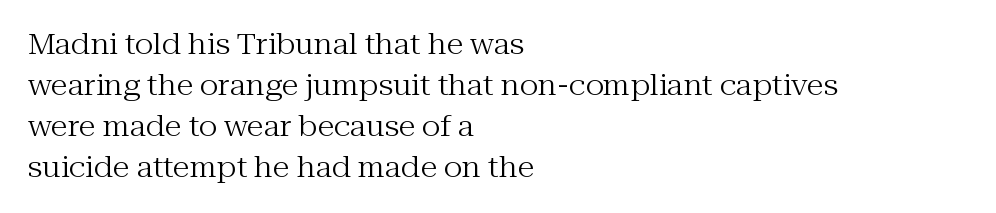
The image shows 28 px regular-weight serif type, upright; set left-aligned, normal line spacing (1.47x), normal letter spacing, not underlined; medium stroke contrast and a medium x-height.
